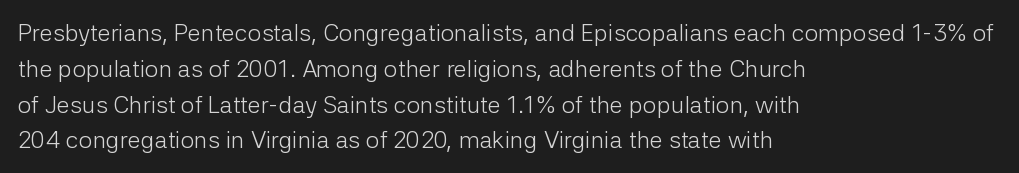
{"italic": "no", "bold": "no", "underline": "no", "align": "left", "line_spacing": "normal", "line_spacing_ratio": 1.49, "letter_spacing": "normal", "letter_spacing_em": 0.0, "glyph_px": 24}
